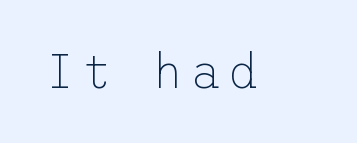
The image shows 48 px thin sans-serif type, upright; set not underlined; low stroke contrast and a medium x-height.
